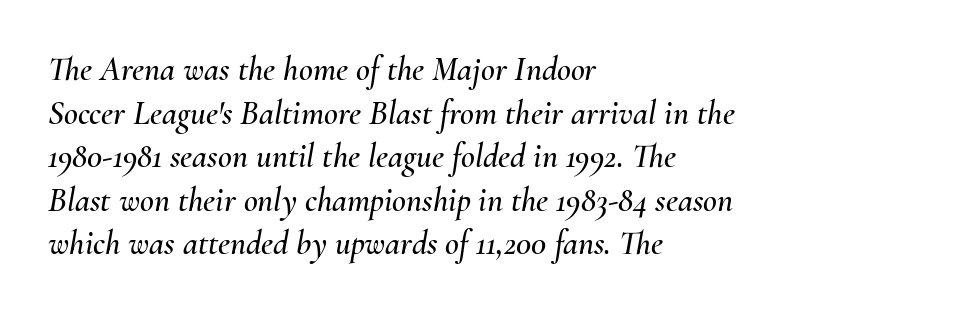
Q: Is the text italic (slanted)? A: Yes, it leans right by about 10 degrees.
Q: Is the text underlined? A: No.
Q: How is the paragraph aligned? A: Left-aligned.
Q: Is the spacing between letters normal or unusually wide? A: Normal.
Q: Is the spacing between lines tight, normal or loose? A: Normal.
Q: Width (condensed, normal, or wide)? A: Normal.
Q: Stroke contrast? A: Medium.
Q: x-height? A: Small.
Q: Monospaced? A: No.
